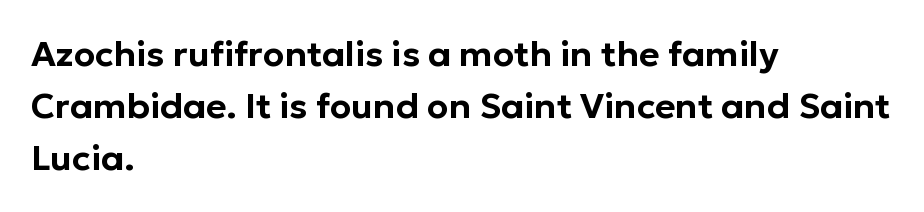
{"serif": "no", "italic": "no", "width": "normal", "stroke_contrast": "low", "x_height": "medium", "monospaced": "no", "underline": "no", "align": "left", "line_spacing": "normal", "line_spacing_ratio": 1.49, "letter_spacing": "normal", "letter_spacing_em": 0.0, "glyph_px": 35}
